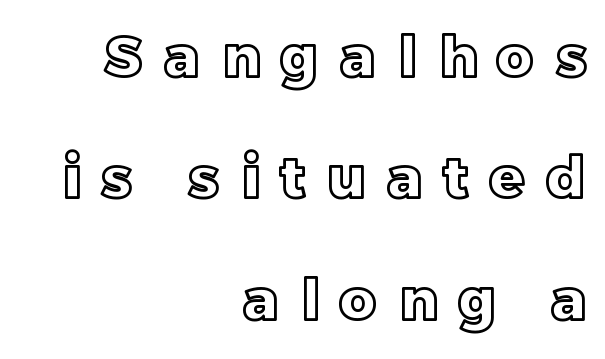
The image shows 57 px text type, upright; set right-aligned, loose line spacing (2.13x), unusually wide letter spacing (+0.38 em), not underlined; a large x-height.
